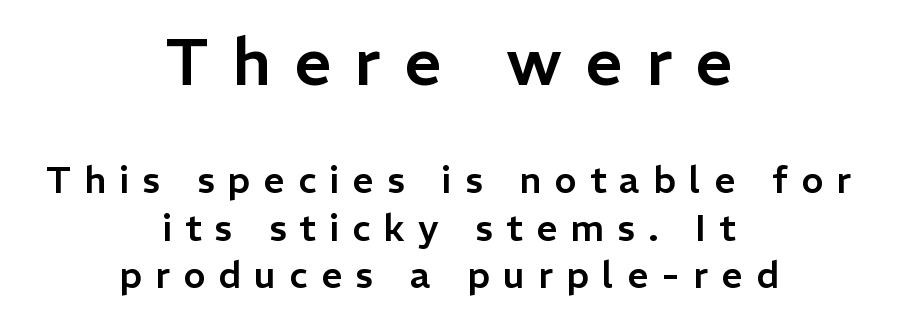
{"serif": "no", "italic": "no", "width": "normal", "stroke_contrast": "low", "x_height": "medium", "monospaced": "no", "underline": "no", "align": "center", "line_spacing": "normal", "line_spacing_ratio": 1.28, "letter_spacing": "wide", "letter_spacing_em": 0.36, "larger_block": "first", "size_ratio": 1.76, "glyph_px": 65}
